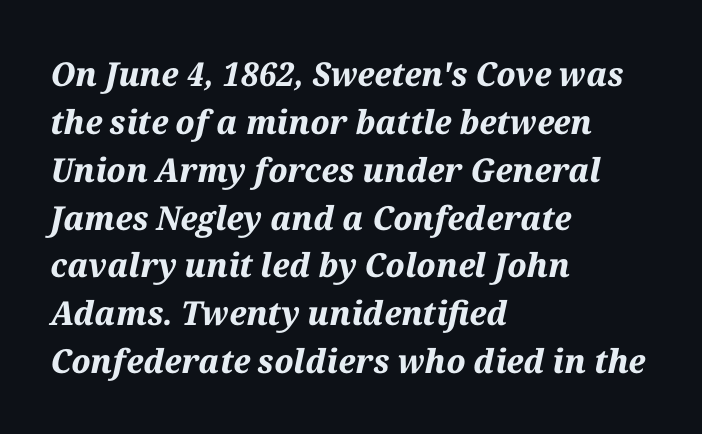
The image shows 33 px bold type, italic (leaning right); set left-aligned, normal line spacing (1.45x), normal letter spacing, not underlined; medium stroke contrast and a medium x-height.
